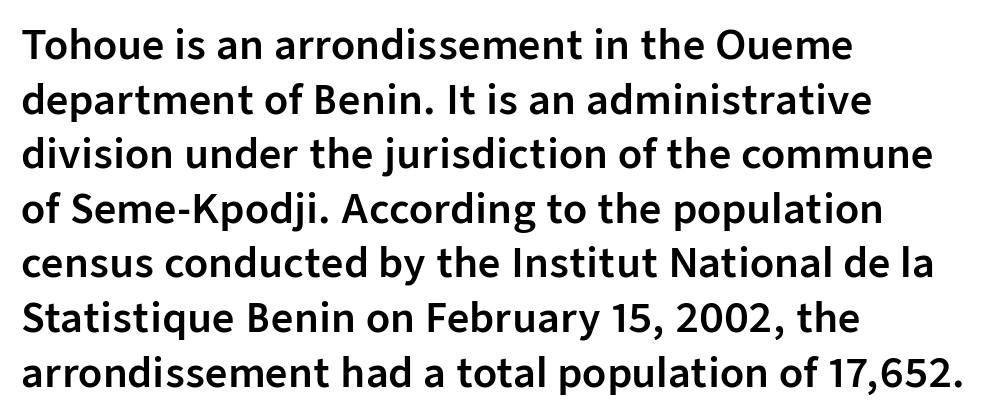
Q: Is the text italic (slanted)? A: No, it is upright.
Q: Is the typeface a serif or a sans-serif typeface? A: Sans-serif.
Q: Is the text underlined? A: No.
Q: How is the paragraph aligned? A: Left-aligned.
Q: Is the spacing between letters normal or unusually wide? A: Normal.
Q: Is the spacing between lines tight, normal or loose? A: Normal.
Q: Width (condensed, normal, or wide)? A: Normal.
Q: Stroke contrast? A: Low.
Q: x-height? A: Medium.
Q: Monospaced? A: No.
